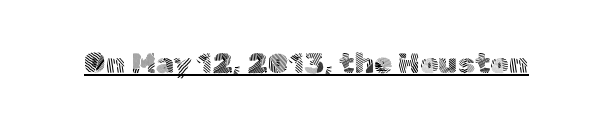
Between one letter and the next there's only the usual sliver of space. A typesetter would mark this as roman, not italic. The font sits on the lighter half of the weight spectrum, regular included. Check where the strokes stop: nothing finishes them off — pure sans.
